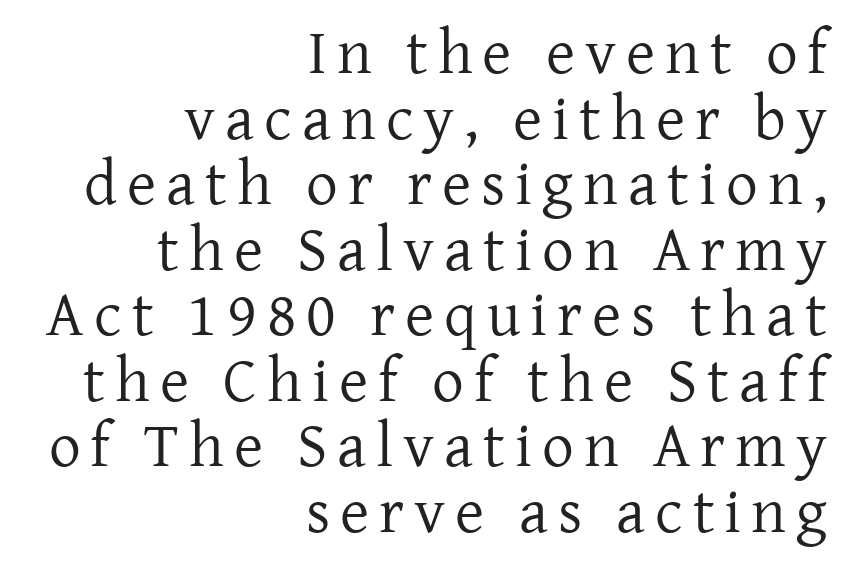
{"serif": "yes", "italic": "no", "bold": "no", "weight": "regular", "width": "normal", "stroke_contrast": "low", "x_height": "medium", "monospaced": "no", "underline": "no", "align": "right", "line_spacing": "tight", "line_spacing_ratio": 1.04, "glyph_px": 63}
